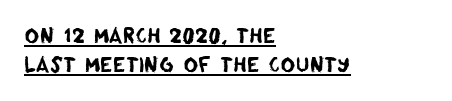
{"underline": "yes", "align": "left", "line_spacing": "normal", "line_spacing_ratio": 1.43, "letter_spacing": "normal", "letter_spacing_em": 0.0, "glyph_px": 20}
